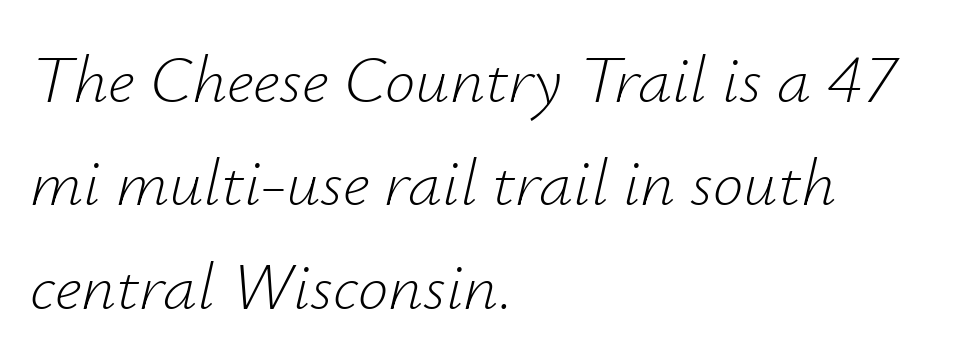
The specimen omits any rule beneath the text block's lines. Compared with a centered layout, this one pins lines to the left instead. Vertical spacing — default. No letter is thick-stroked: the sample isn't bold. Slant detected: the letters are inclined. The rendering uses natural spacing where letterforms have individual widths.
